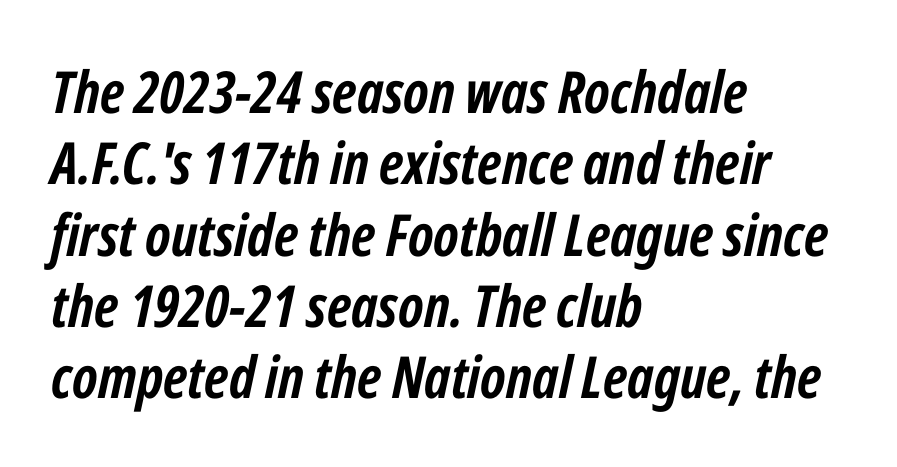
Each row of text sits above clean, open space. You could not count columns in this text — the font is proportionally spaced. Yep, that's italic — everything's leaning. The type is set solid horizontally, with unmodified tracking. Heavy, bold letterforms.
